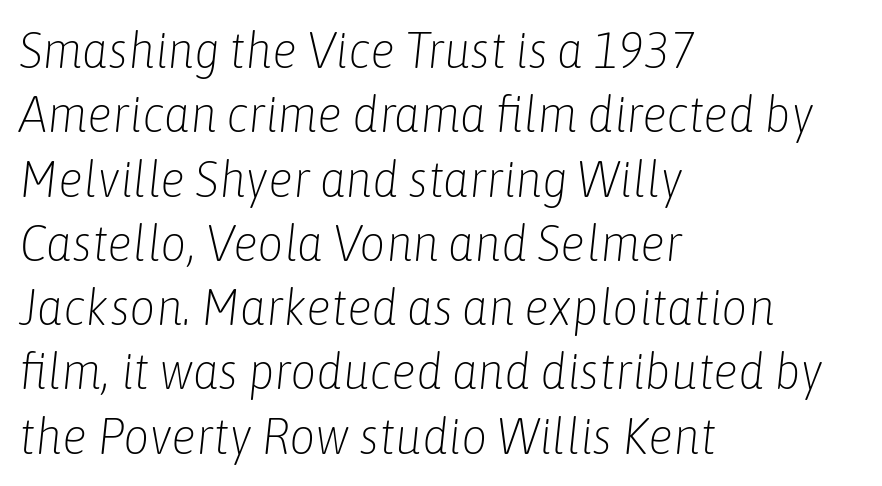
Q: Is the text bold? A: No.
Q: Is the text italic (slanted)? A: Yes, it leans right by about 6 degrees.
Q: Is the text underlined? A: No.
Q: How is the paragraph aligned? A: Left-aligned.
Q: Is the spacing between letters normal or unusually wide? A: Normal.
Q: Is the spacing between lines tight, normal or loose? A: Normal.
Q: Width (condensed, normal, or wide)? A: Condensed.
Q: Stroke contrast? A: Low.
Q: x-height? A: Medium.
Q: Monospaced? A: No.
